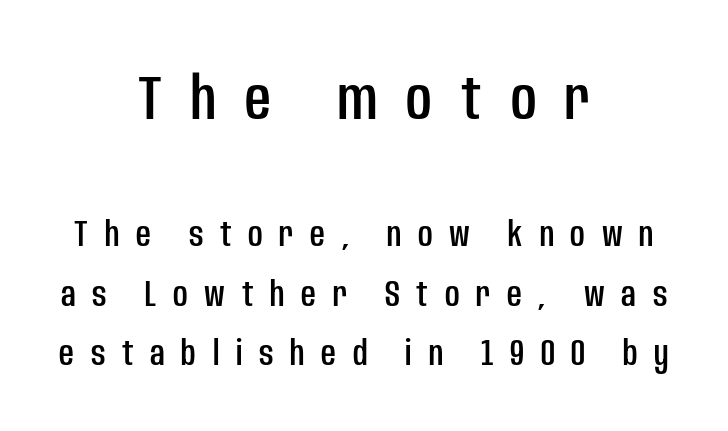
Q: Is the text italic (slanted)? A: No, it is upright.
Q: Is the typeface a serif or a sans-serif typeface? A: Sans-serif.
Q: Is the text underlined? A: No.
Q: How is the paragraph aligned? A: Centered.
Q: Is the spacing between letters normal or unusually wide? A: Unusually wide.
Q: Is the spacing between lines tight, normal or loose? A: Normal.
Q: Which block of text is set in a larger size, the first (top) or the second (bottom)? A: The first (top) one.
Q: Width (condensed, normal, or wide)? A: Condensed.
Q: Stroke contrast? A: Low.
Q: x-height? A: Large.
Q: Monospaced? A: No.
